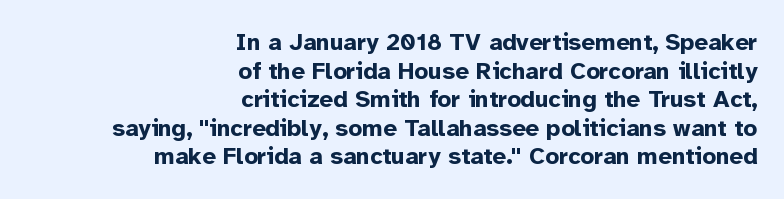
{"italic": "no", "bold": "yes", "underline": "no", "align": "right", "line_spacing_ratio": 1.19, "letter_spacing": "normal", "letter_spacing_em": 0.0, "glyph_px": 24}
